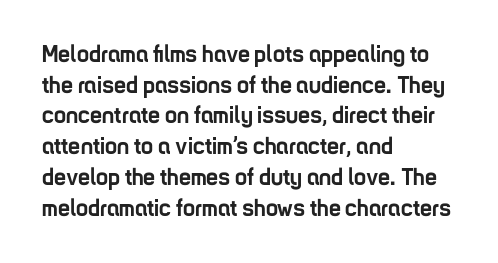
Q: Is the text bold? A: Yes.
Q: Is the text italic (slanted)? A: No, it is upright.
Q: Is the text underlined? A: No.
Q: How is the paragraph aligned? A: Left-aligned.
Q: Is the spacing between letters normal or unusually wide? A: Normal.
Q: Is the spacing between lines tight, normal or loose? A: Normal.
